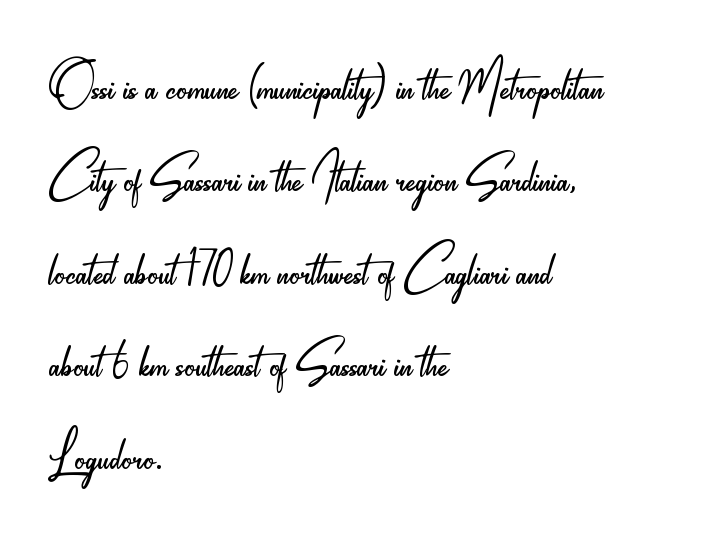
The image shows 69 px light, condensed sans-serif type; set left-aligned, normal line spacing (1.34x), normal letter spacing, not underlined; low stroke contrast and a small x-height.
